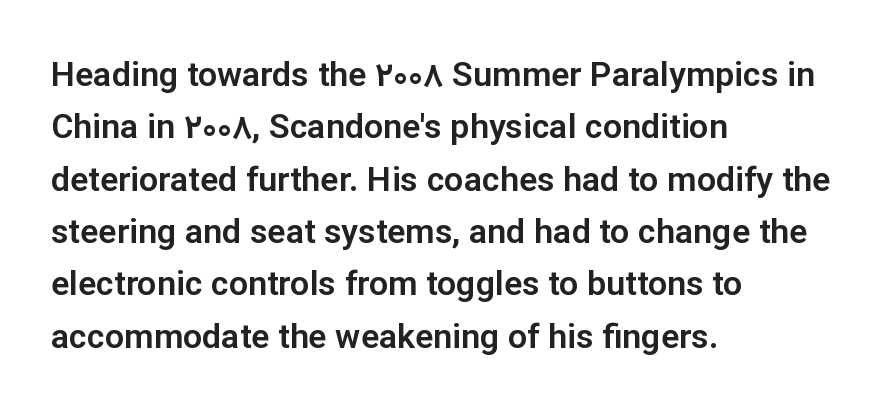
The image shows 34 px sans-serif type, upright; set left-aligned, normal line spacing (1.54x), normal letter spacing, not underlined; low stroke contrast and a medium x-height.
